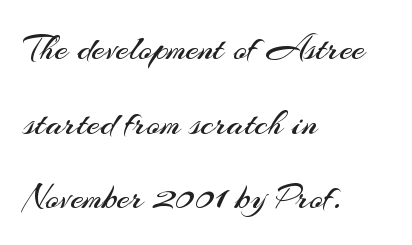
A great deal of white space separates one row of letters from the next. Underline: absent. These lines are composed in type without serifs. Typeset ragged right — the left edge is the straight one.
